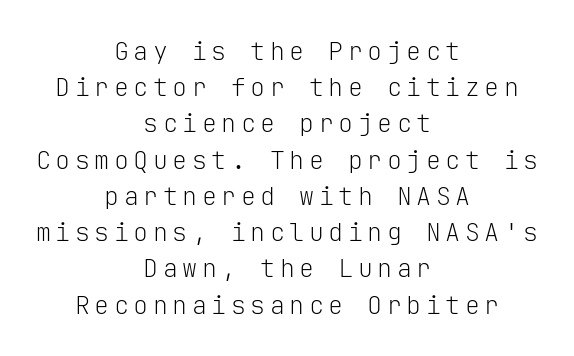
Q: Is the text bold? A: No.
Q: Is the text italic (slanted)? A: No, it is upright.
Q: Is the text underlined? A: No.
Q: How is the paragraph aligned? A: Centered.
Q: Is the spacing between lines tight, normal or loose? A: Normal.
